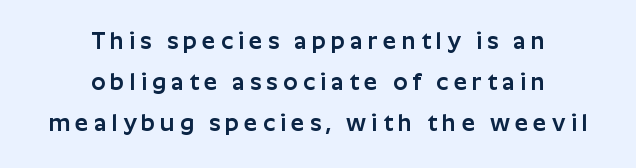
Q: Is the text italic (slanted)? A: No, it is upright.
Q: Is the text underlined? A: No.
Q: How is the paragraph aligned? A: Centered.
Q: Is the spacing between letters normal or unusually wide? A: Unusually wide.
